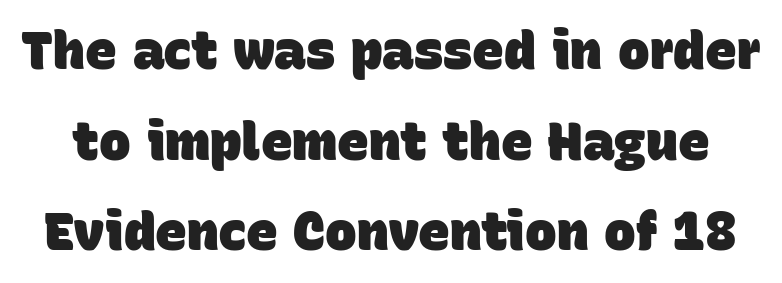
Q: Is the text bold? A: Yes.
Q: Is the typeface a serif or a sans-serif typeface? A: Sans-serif.
Q: Is the text underlined? A: No.
Q: Is the spacing between letters normal or unusually wide? A: Normal.
Q: Width (condensed, normal, or wide)? A: Normal.
Q: Stroke contrast? A: Low.
Q: x-height? A: Large.
Q: Monospaced? A: No.
